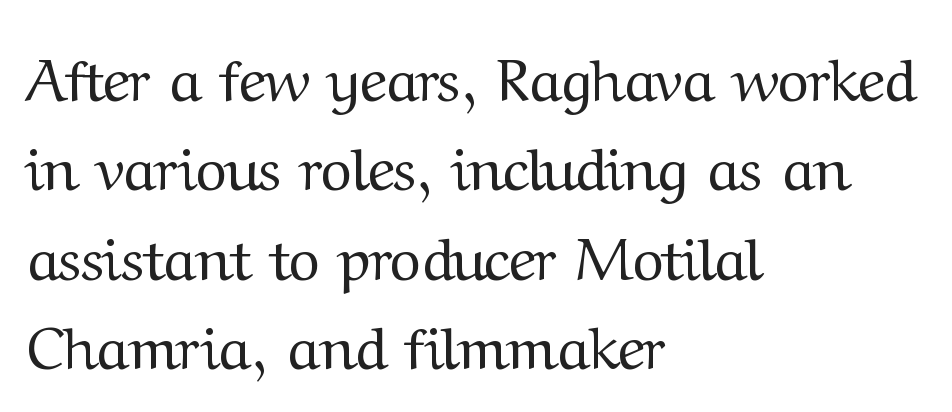
The image shows 60 px regular-weight serif type, upright; set left-aligned, normal line spacing (1.49x), normal letter spacing, not underlined; medium stroke contrast and a medium x-height.
